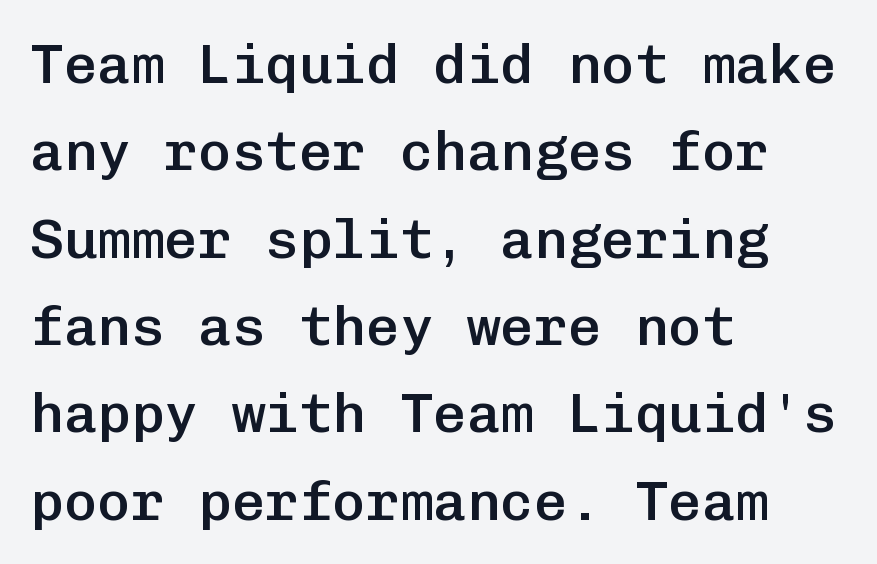
The image shows 56 px semibold sans-serif type, upright, monospaced; set left-aligned, normal line spacing (1.56x), normal letter spacing, not underlined; low stroke contrast and a medium x-height.
